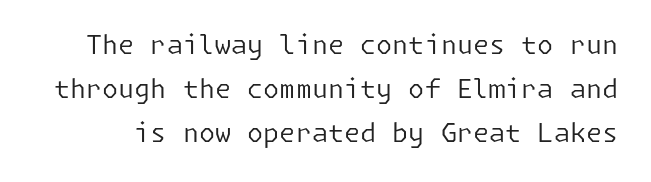
The image shows 26 px text type, upright; set normal line spacing (1.7x), normal letter spacing, not underlined.
